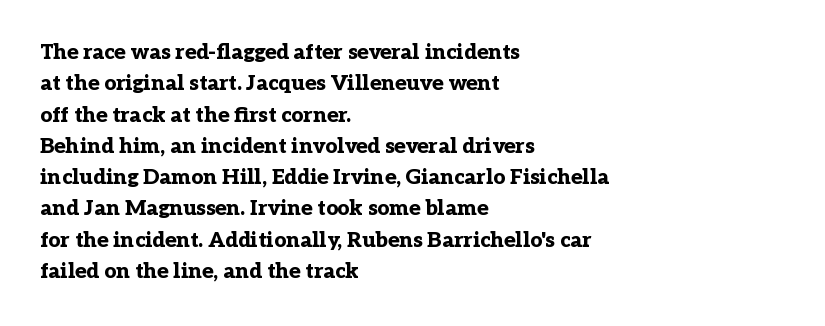
{"italic": "no", "bold": "yes", "underline": "no", "align": "left", "line_spacing": "normal", "line_spacing_ratio": 1.49, "letter_spacing": "normal", "letter_spacing_em": 0.0, "glyph_px": 21}
